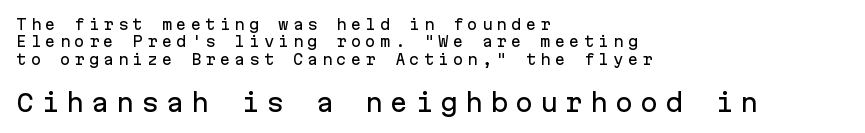
Q: Is the text italic (slanted)? A: No, it is upright.
Q: Is the text underlined? A: No.
Q: How is the paragraph aligned? A: Left-aligned.
Q: Is the spacing between letters normal or unusually wide? A: Unusually wide.
Q: Is the spacing between lines tight, normal or loose? A: Normal.
Q: Which block of text is set in a larger size, the first (top) or the second (bottom)? A: The second (bottom) one.
